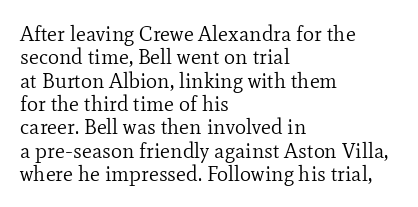
The image shows 21 px text type, upright; set left-aligned, tight line spacing (1.11x), normal letter spacing, not underlined.
